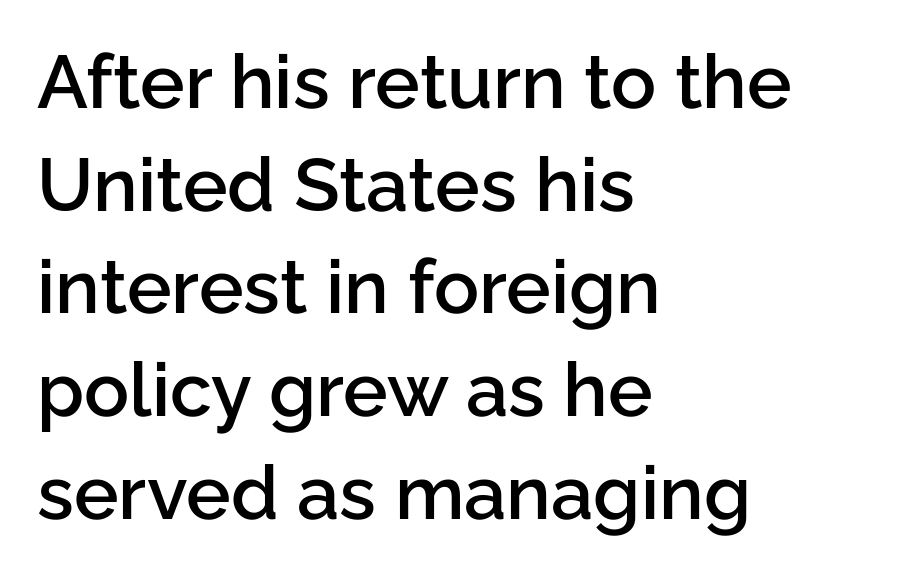
{"serif": "no", "italic": "no", "bold": "semi", "weight": "semibold", "width": "normal", "stroke_contrast": "low", "x_height": "medium", "monospaced": "no", "underline": "no", "align": "left", "line_spacing": "normal", "line_spacing_ratio": 1.37, "letter_spacing": "normal", "letter_spacing_em": 0.0, "glyph_px": 75}
